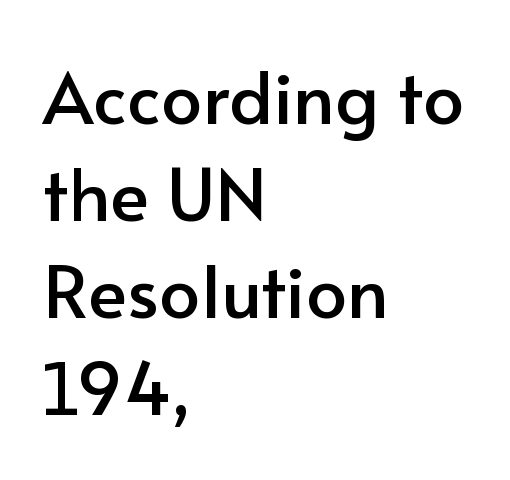
The image shows 73 px sans-serif type, upright; set left-aligned, normal line spacing (1.33x), normal letter spacing, not underlined; low stroke contrast and a small x-height.
